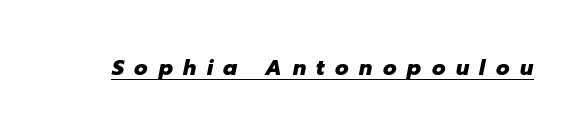
Tracking here is generous; glyphs stand well apart from one another. Students, observe the line beneath the letters — that is underlining. Heavy, bold letterforms. You can tell it's italic because the verticals aren't actually vertical.
